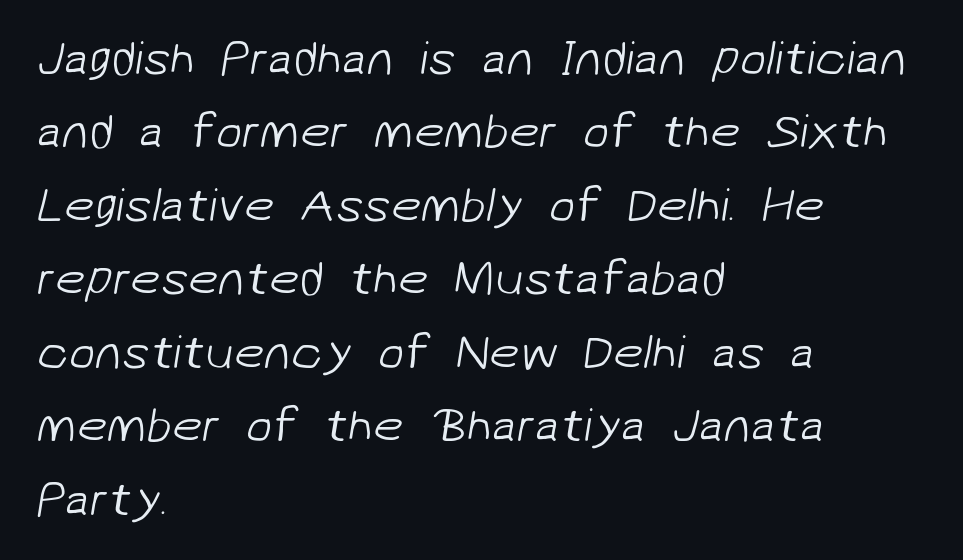
The image shows 48 px light sans-serif type; set left-aligned, normal line spacing (1.53x), normal letter spacing, not underlined; low stroke contrast and a medium x-height.
